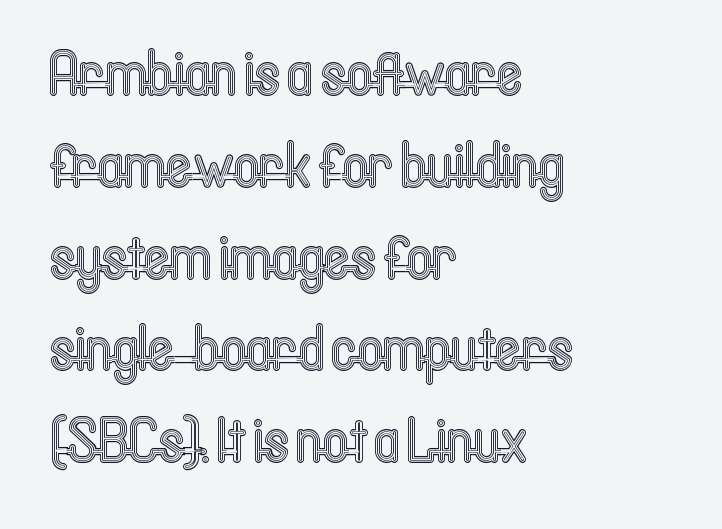
Varying glyph widths throughout — classic text-font behaviour. A typesetter would call this leading conventional body-copy spacing. Line starts are locked; line ends wander. Glyph-to-glyph distance matches everyday printed text.
